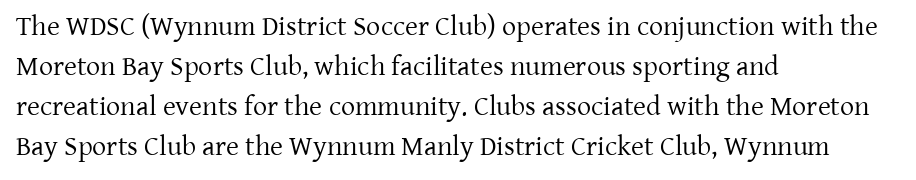
Q: Is the text bold? A: No.
Q: Is the text italic (slanted)? A: No, it is upright.
Q: Is the typeface a serif or a sans-serif typeface? A: Serif.
Q: Is the text underlined? A: No.
Q: How is the paragraph aligned? A: Left-aligned.
Q: Is the spacing between letters normal or unusually wide? A: Normal.
Q: Is the spacing between lines tight, normal or loose? A: Normal.
Q: Width (condensed, normal, or wide)? A: Normal.
Q: Stroke contrast? A: Low.
Q: x-height? A: Medium.
Q: Monospaced? A: No.
